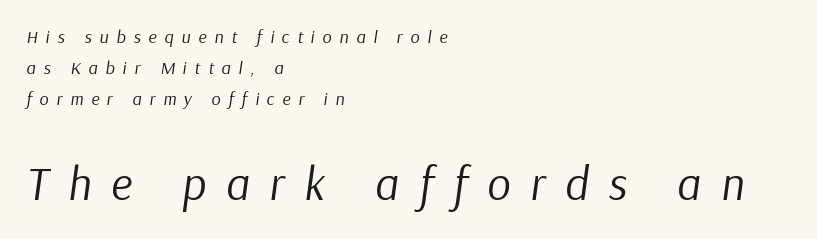
The image shows 46 px regular-weight type, italic (leaning right); set left-aligned, line spacing 1.73x, unusually wide letter spacing (+0.43 em), not underlined; the second (bottom) block is 2.56x larger; low stroke contrast and a medium x-height.
